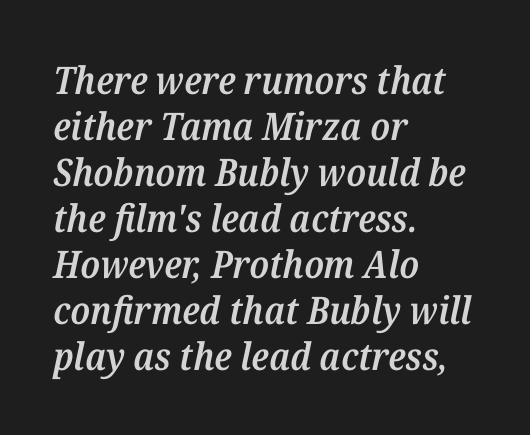
Q: Is the text bold? A: Semi-bold.
Q: Is the text italic (slanted)? A: Yes, it leans right by about 12 degrees.
Q: Is the typeface a serif or a sans-serif typeface? A: Serif.
Q: Is the text underlined? A: No.
Q: How is the paragraph aligned? A: Left-aligned.
Q: Is the spacing between letters normal or unusually wide? A: Normal.
Q: Width (condensed, normal, or wide)? A: Normal.
Q: Stroke contrast? A: Medium.
Q: x-height? A: Medium.
Q: Monospaced? A: No.
